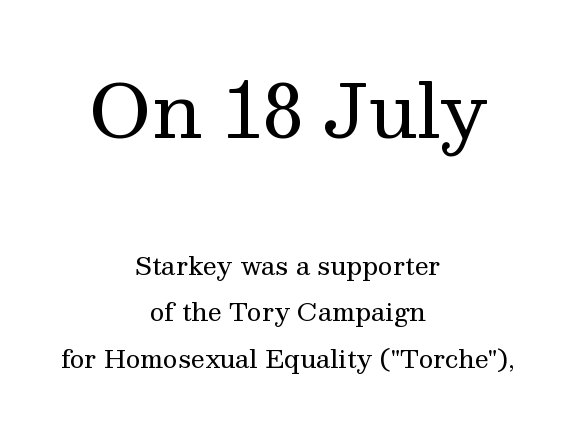
The image shows 74 px regular-weight serif type, upright; set centered, line spacing 1.87x, normal letter spacing, not underlined; the first (top) block is 2.96x larger; medium stroke contrast and a medium x-height.
